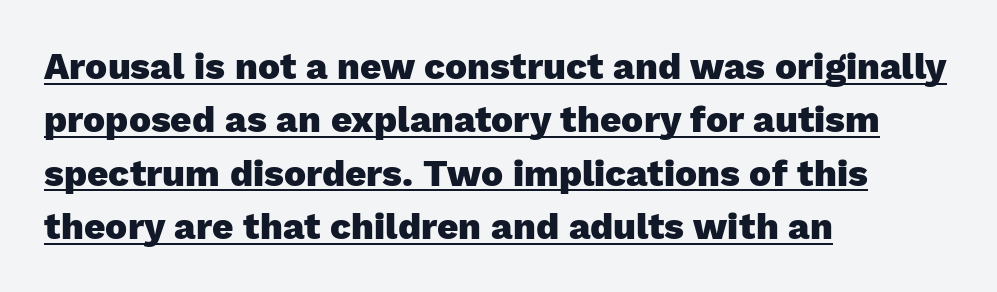
{"serif": "no", "italic": "no", "bold": "yes", "weight": "heavy", "width": "normal", "stroke_contrast": "low", "x_height": "medium", "monospaced": "no", "underline": "yes", "align": "left", "line_spacing": "normal", "line_spacing_ratio": 1.44, "letter_spacing": "normal", "letter_spacing_em": 0.0, "glyph_px": 37}
